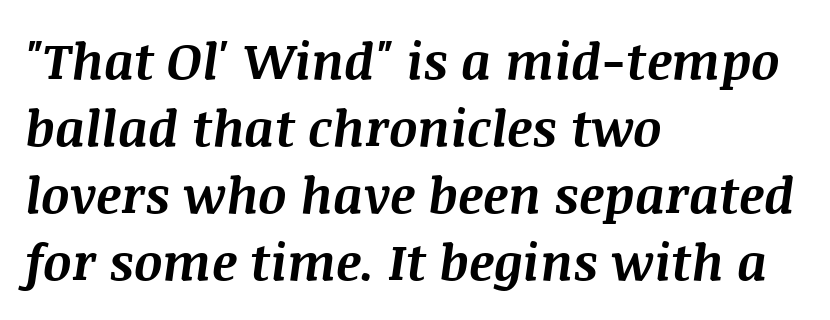
Q: Is the text bold? A: Yes.
Q: Is the text italic (slanted)? A: Yes, it leans right by about 8 degrees.
Q: Is the text underlined? A: No.
Q: How is the paragraph aligned? A: Left-aligned.
Q: Is the spacing between letters normal or unusually wide? A: Normal.
Q: Is the spacing between lines tight, normal or loose? A: Normal.
Q: Width (condensed, normal, or wide)? A: Normal.
Q: Stroke contrast? A: Medium.
Q: x-height? A: Large.
Q: Monospaced? A: No.
